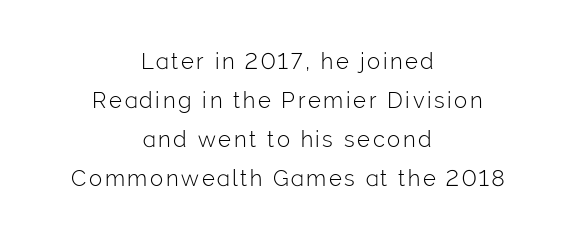
Q: Is the text bold? A: No.
Q: Is the text italic (slanted)? A: No, it is upright.
Q: Is the text underlined? A: No.
Q: How is the paragraph aligned? A: Centered.
